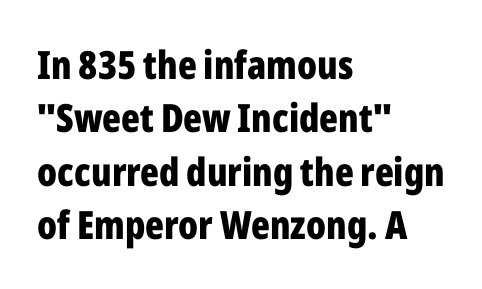
The image shows 39 px bold, condensed sans-serif type, upright; set left-aligned, normal line spacing (1.37x), normal letter spacing, not underlined; low stroke contrast and a medium x-height.
